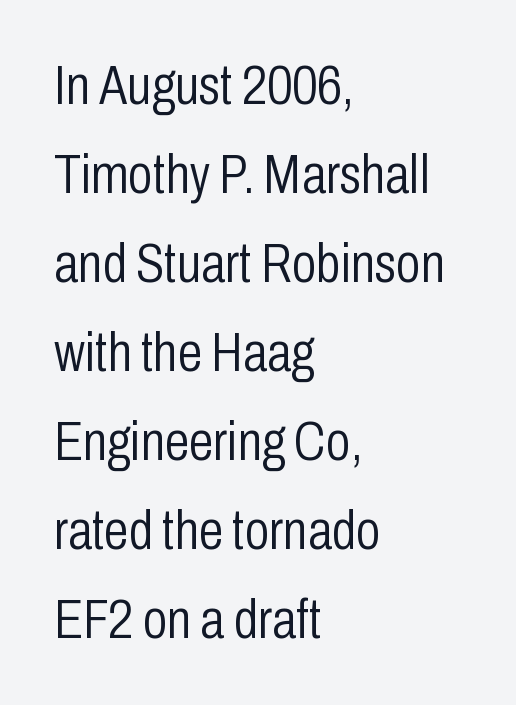
{"serif": "no", "italic": "no", "bold": "no", "weight": "light", "width": "condensed", "stroke_contrast": "low", "x_height": "medium", "monospaced": "no", "underline": "no", "align": "left", "line_spacing": "normal", "line_spacing_ratio": 1.59, "letter_spacing": "normal", "letter_spacing_em": 0.0, "glyph_px": 56}
